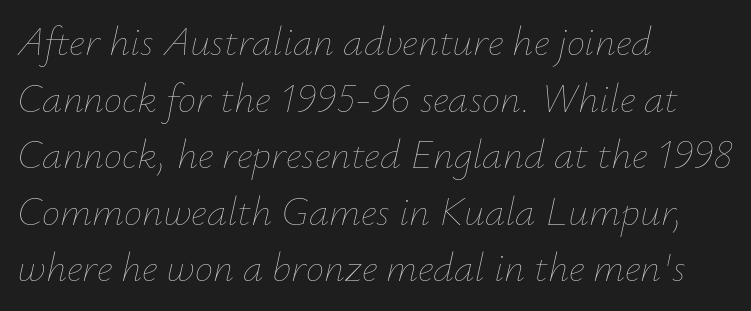
The image shows 41 px thin type, italic (leaning right); set left-aligned, normal line spacing (1.38x), normal letter spacing, not underlined; low stroke contrast and a small x-height.
